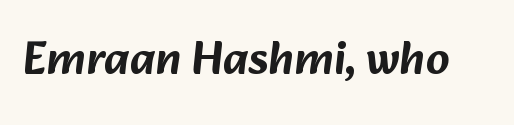
The image shows 46 px sans-serif type; set normal letter spacing, not underlined; low stroke contrast and a medium x-height.
